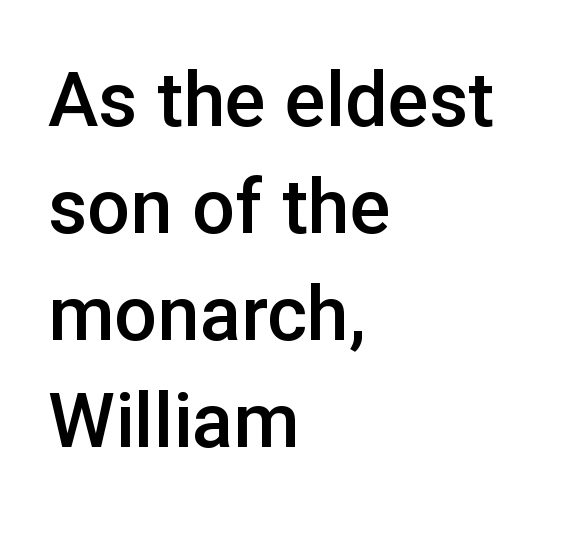
{"serif": "no", "italic": "no", "bold": "semi", "weight": "semibold", "width": "normal", "stroke_contrast": "low", "x_height": "medium", "monospaced": "no", "underline": "no", "align": "left", "line_spacing": "normal", "line_spacing_ratio": 1.41, "letter_spacing": "normal", "letter_spacing_em": 0.0, "glyph_px": 76}
